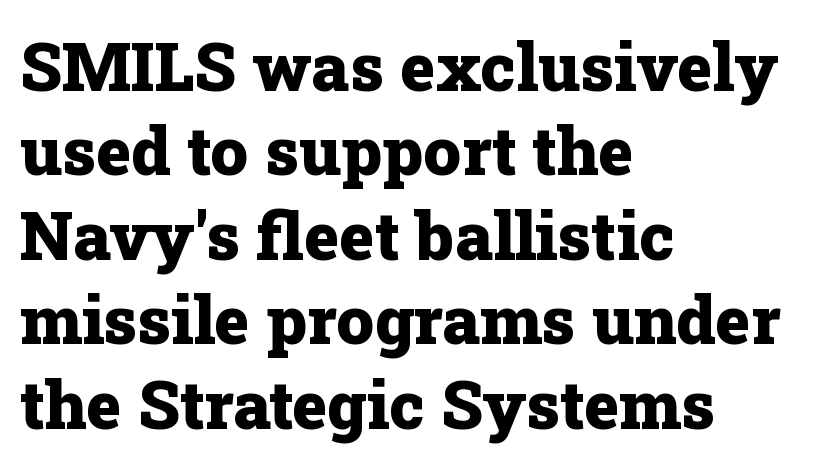
The image shows 67 px heavy serif type, upright; set left-aligned, normal line spacing (1.26x), normal letter spacing, not underlined; low stroke contrast and a medium x-height.
